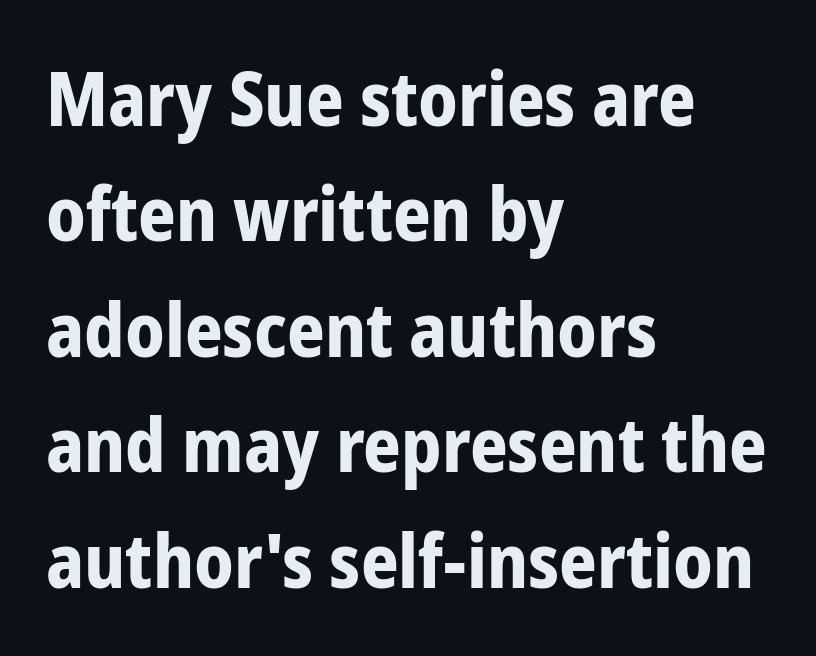
The image shows 74 px bold, condensed sans-serif type, upright; set left-aligned, normal line spacing (1.56x), normal letter spacing, not underlined; low stroke contrast and a medium x-height.
